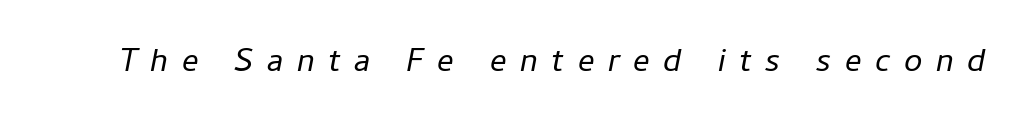
The image shows 33 px regular-weight type, italic (leaning right); set unusually wide letter spacing (+0.41 em), not underlined; low stroke contrast and a medium x-height.
